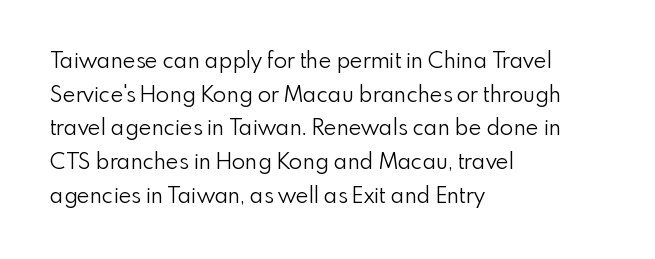
{"italic": "no", "bold": "no", "underline": "no", "align": "left", "line_spacing": "normal", "line_spacing_ratio": 1.53, "letter_spacing": "normal", "letter_spacing_em": 0.0, "glyph_px": 22}
